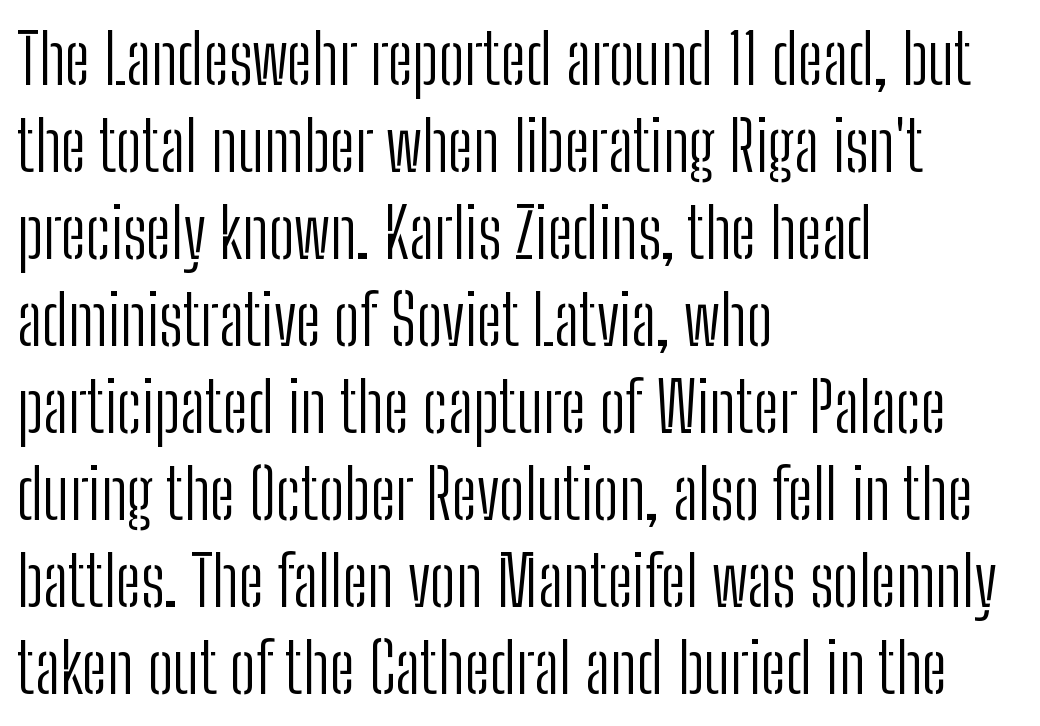
These lines are composed in type without serifs. Caption: multi-line text, flush left, ragged right. Standard letterfit; no display-style spreading of the glyphs. A typesetter would call this leading conventional body-copy spacing. The typeface has the unassuming heft of standard copy or less.
